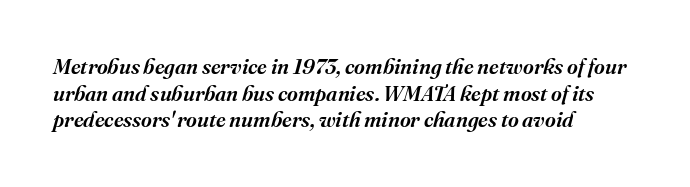
Bare-footed words on every line. The lines sit at an ordinary, default distance from one another. The rendering anchors every line to the left-hand side. The axis of the letterforms is tilted away from vertical.
